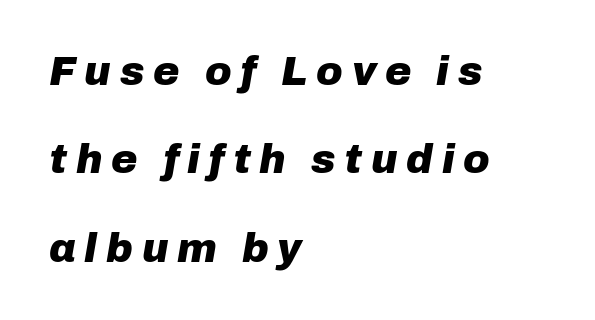
Q: Is the text bold? A: Yes.
Q: Is the text italic (slanted)? A: Yes, it leans right by about 10 degrees.
Q: Is the text underlined? A: No.
Q: How is the paragraph aligned? A: Left-aligned.
Q: Is the spacing between letters normal or unusually wide? A: Unusually wide.
Q: Is the spacing between lines tight, normal or loose? A: Loose.
Q: Width (condensed, normal, or wide)? A: Normal.
Q: Stroke contrast? A: Low.
Q: x-height? A: Medium.
Q: Monospaced? A: No.
